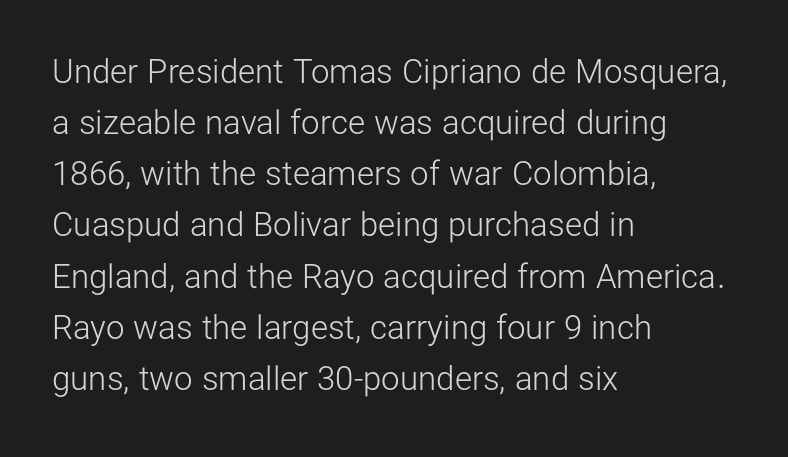
Q: Is the text bold? A: No.
Q: Is the text italic (slanted)? A: No, it is upright.
Q: Is the typeface a serif or a sans-serif typeface? A: Sans-serif.
Q: Is the text underlined? A: No.
Q: How is the paragraph aligned? A: Left-aligned.
Q: Is the spacing between letters normal or unusually wide? A: Normal.
Q: Is the spacing between lines tight, normal or loose? A: Normal.
Q: Width (condensed, normal, or wide)? A: Normal.
Q: Stroke contrast? A: Low.
Q: x-height? A: Medium.
Q: Monospaced? A: No.
